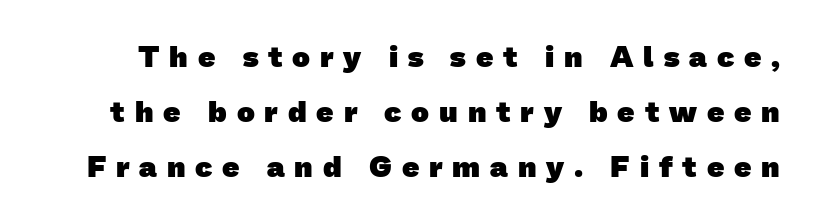
{"serif": "no", "bold": "yes", "weight": "heavy", "width": "normal", "stroke_contrast": "low", "x_height": "medium", "monospaced": "no", "underline": "no", "line_spacing_ratio": 1.83, "letter_spacing": "wide", "letter_spacing_em": 0.33, "glyph_px": 30}
